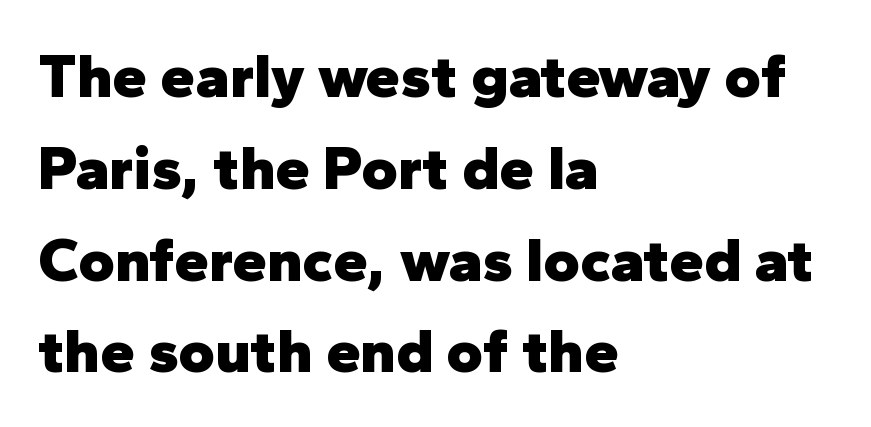
{"serif": "no", "italic": "no", "bold": "yes", "weight": "heavy", "width": "normal", "stroke_contrast": "low", "x_height": "medium", "monospaced": "no", "underline": "no", "align": "left", "line_spacing": "normal", "line_spacing_ratio": 1.48, "letter_spacing": "normal", "letter_spacing_em": 0.0, "glyph_px": 62}
